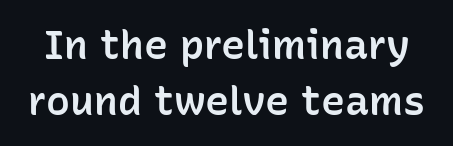
{"serif": "no", "italic": "no", "bold": "semi", "weight": "semibold", "width": "normal", "stroke_contrast": "low", "x_height": "medium", "monospaced": "no", "underline": "no", "line_spacing": "normal", "line_spacing_ratio": 1.39, "letter_spacing": "normal", "letter_spacing_em": 0.0, "glyph_px": 40}
